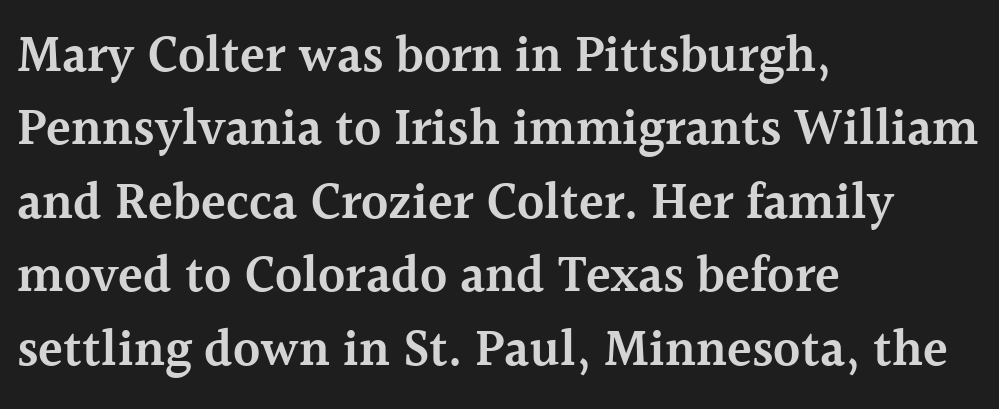
{"serif": "yes", "italic": "no", "bold": "semi", "weight": "semibold", "width": "normal", "x_height": "medium", "monospaced": "no", "underline": "no", "align": "left", "line_spacing": "normal", "line_spacing_ratio": 1.44, "letter_spacing": "normal", "letter_spacing_em": 0.0, "glyph_px": 51}
